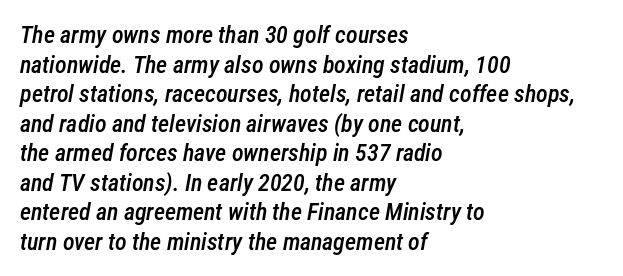
Q: Is the text bold? A: Semi-bold.
Q: Is the text italic (slanted)? A: Yes, it leans right by about 12 degrees.
Q: Is the text underlined? A: No.
Q: How is the paragraph aligned? A: Left-aligned.
Q: Is the spacing between letters normal or unusually wide? A: Normal.
